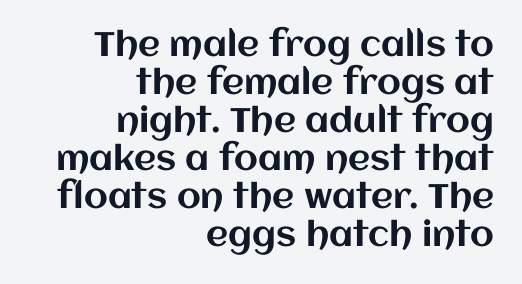
{"italic": "no", "width": "normal", "stroke_contrast": "medium", "x_height": "large", "monospaced": "no", "underline": "no", "align": "right", "line_spacing": "tight", "line_spacing_ratio": 1.12, "letter_spacing": "normal", "letter_spacing_em": 0.0, "glyph_px": 34}
